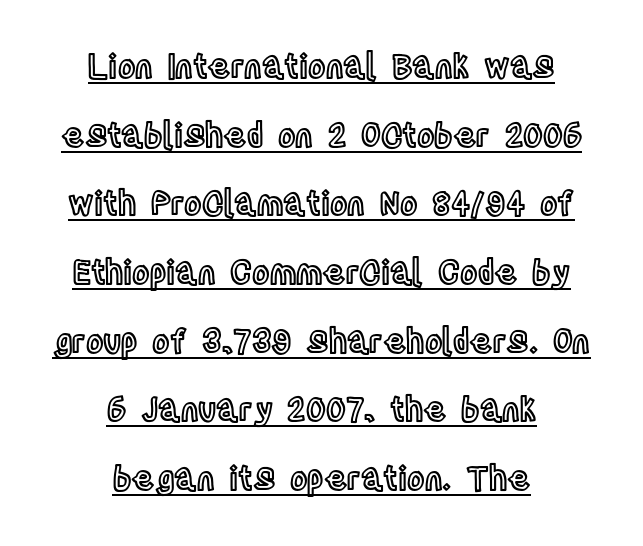
{"italic": "no", "width": "condensed", "x_height": "large", "monospaced": "no", "underline": "yes", "align": "center", "line_spacing": "loose", "line_spacing_ratio": 2.08, "letter_spacing": "normal", "letter_spacing_em": 0.0, "glyph_px": 33}
